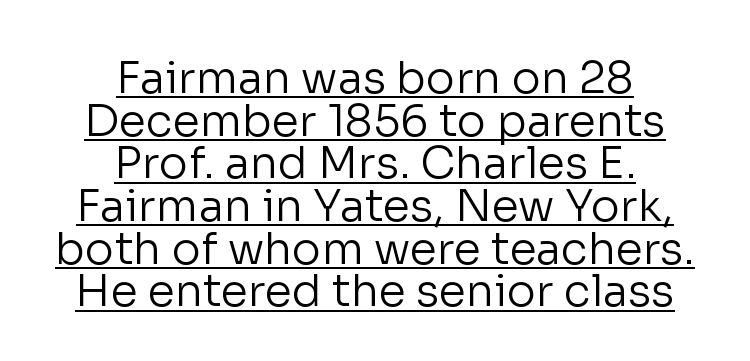
The image shows 44 px regular-weight sans-serif type, upright; set centered, tight line spacing (0.97x), normal letter spacing, underlined; low stroke contrast and a medium x-height.
